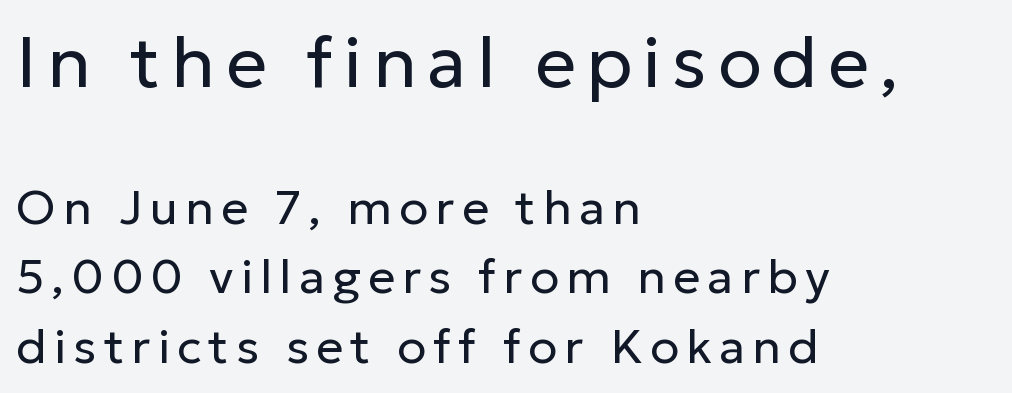
Quick note: not italic, upright. Heaviness? Minimal to ordinary, like unemphasized prose. Notice how the passage keeps a crisp vertical edge on the left only. Think of a printed novel: that variable character pitch is what you see here. The passage shown is not underscored anywhere.
